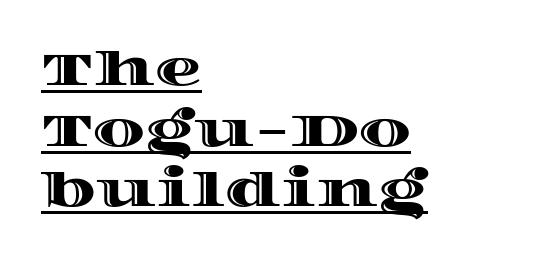
These lines are rendered in a variable-pitch font. The specimen includes a rule beneath the text block's lines. Quick note: interline space is typical. Each line starts at the same left margin while the right side varies. No italicization has been applied; the sample stays upright. Honestly, the letter spacing is just normal — you wouldn't notice it.
